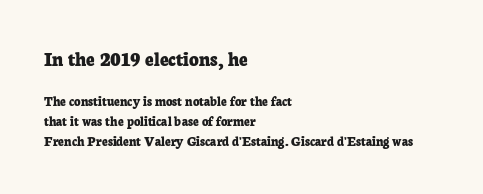
Q: Is the text bold? A: Yes.
Q: Is the text italic (slanted)? A: No, it is upright.
Q: Is the text underlined? A: No.
Q: How is the paragraph aligned? A: Left-aligned.
Q: Is the spacing between letters normal or unusually wide? A: Normal.
Q: Is the spacing between lines tight, normal or loose? A: Normal.
Q: Which block of text is set in a larger size, the first (top) or the second (bottom)? A: The first (top) one.
